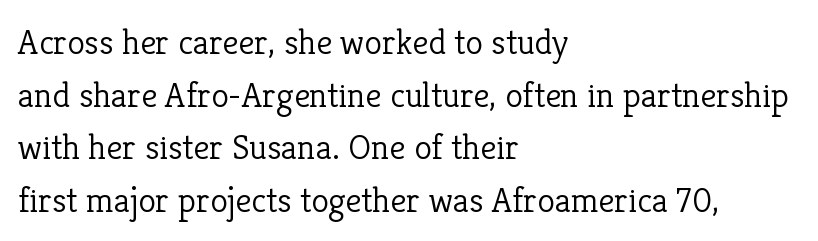
Q: Is the text bold? A: No.
Q: Is the text italic (slanted)? A: No, it is upright.
Q: Is the typeface a serif or a sans-serif typeface? A: Serif.
Q: Is the text underlined? A: No.
Q: How is the paragraph aligned? A: Left-aligned.
Q: Is the spacing between letters normal or unusually wide? A: Normal.
Q: Is the spacing between lines tight, normal or loose? A: Normal.
Q: Width (condensed, normal, or wide)? A: Normal.
Q: Stroke contrast? A: Low.
Q: x-height? A: Medium.
Q: Monospaced? A: No.
